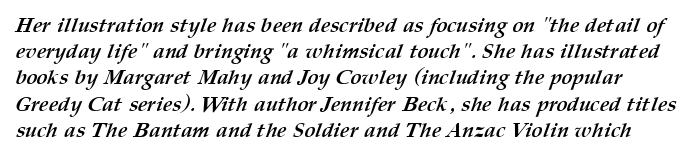
The image shows 21 px bold type; set normal line spacing (1.25x), normal letter spacing, not underlined.
